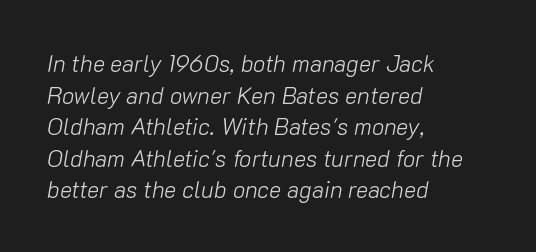
Q: Is the text bold? A: No.
Q: Is the text italic (slanted)? A: Yes, it leans right by about 10 degrees.
Q: Is the text underlined? A: No.
Q: How is the paragraph aligned? A: Left-aligned.
Q: Is the spacing between letters normal or unusually wide? A: Normal.
Q: Is the spacing between lines tight, normal or loose? A: Normal.
